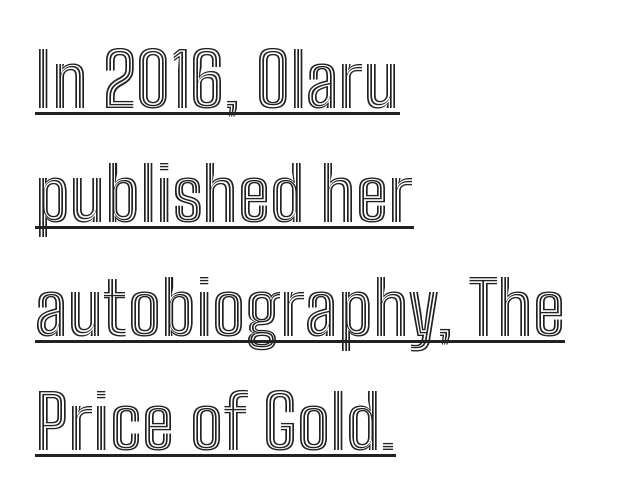
The image shows 74 px condensed type, upright; set left-aligned, normal line spacing (1.54x), normal letter spacing, underlined; a medium x-height.
